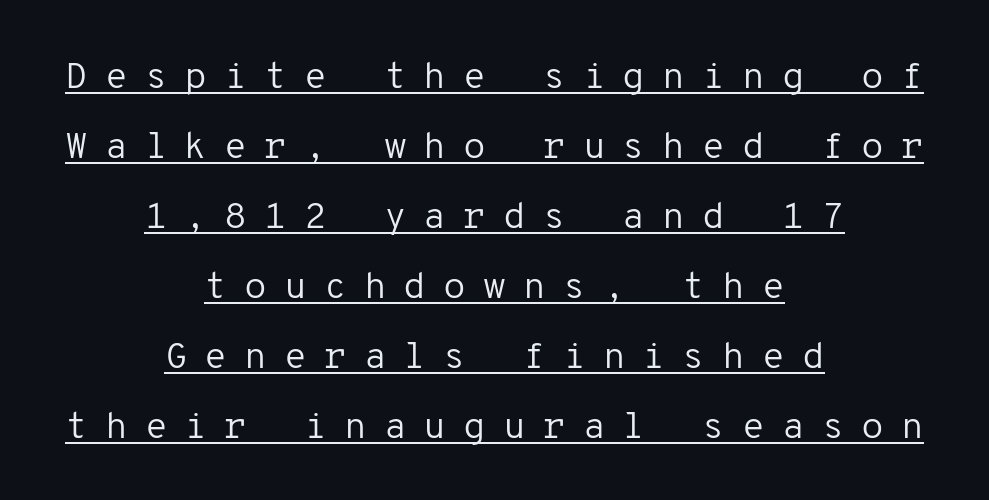
Q: Is the text bold? A: No.
Q: Is the text italic (slanted)? A: No, it is upright.
Q: Is the typeface a serif or a sans-serif typeface? A: Sans-serif.
Q: Is the text underlined? A: Yes.
Q: How is the paragraph aligned? A: Centered.
Q: Is the spacing between letters normal or unusually wide? A: Unusually wide.
Q: Width (condensed, normal, or wide)? A: Normal.
Q: Stroke contrast? A: Low.
Q: x-height? A: Medium.
Q: Monospaced? A: Yes.
